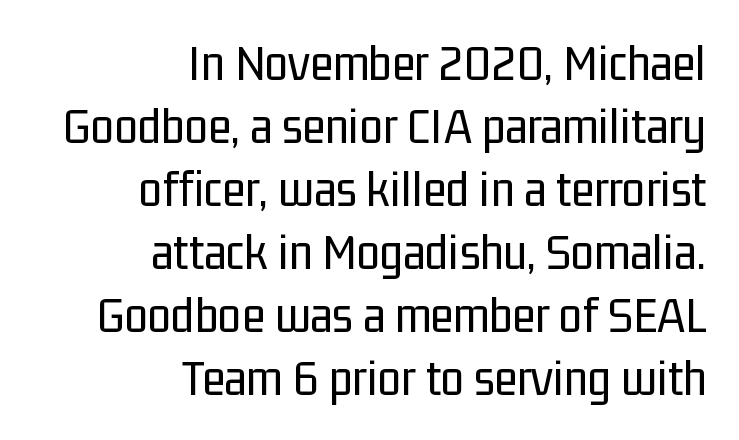
The image shows 53 px regular-weight, condensed sans-serif type, upright; set right-aligned, line spacing 1.19x, normal letter spacing, not underlined; low stroke contrast and a medium x-height.
